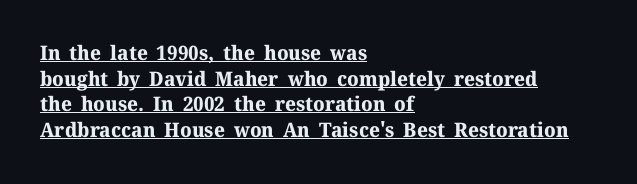
Q: Is the text bold? A: Yes.
Q: Is the text italic (slanted)? A: No, it is upright.
Q: Is the text underlined? A: Yes.
Q: How is the paragraph aligned? A: Left-aligned.
Q: Is the spacing between letters normal or unusually wide? A: Normal.
Q: Is the spacing between lines tight, normal or loose? A: Normal.
